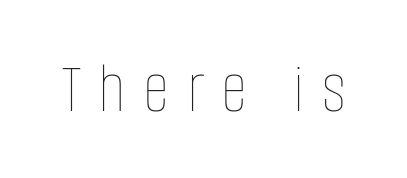
The image shows 73 px thin, condensed type, upright; set unusually wide letter spacing (+0.24 em), not underlined; low stroke contrast and a large x-height.
